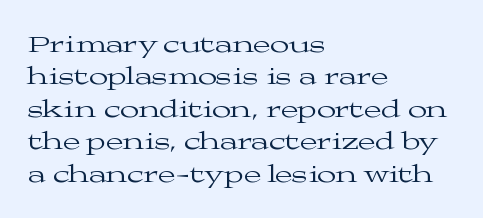
Q: Is the text bold? A: No.
Q: Is the text italic (slanted)? A: No, it is upright.
Q: Is the text underlined? A: No.
Q: How is the paragraph aligned? A: Left-aligned.
Q: Is the spacing between letters normal or unusually wide? A: Normal.
Q: Is the spacing between lines tight, normal or loose? A: Normal.
